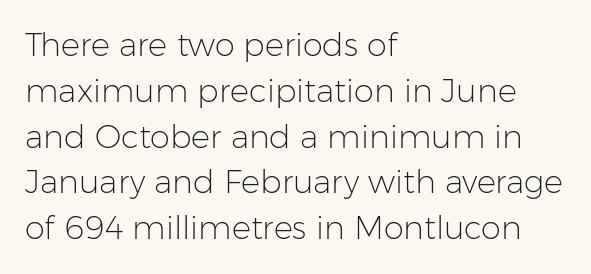
Standard letterfit; no display-style spreading of the glyphs. On a weight scale, this lands at 450 or below. The glyphs in this specimen are sans serif. Each letter keeps its own natural width here, so spacing adapts to shape. The glyphs are unaccompanied by any horizontal stroke below them.
